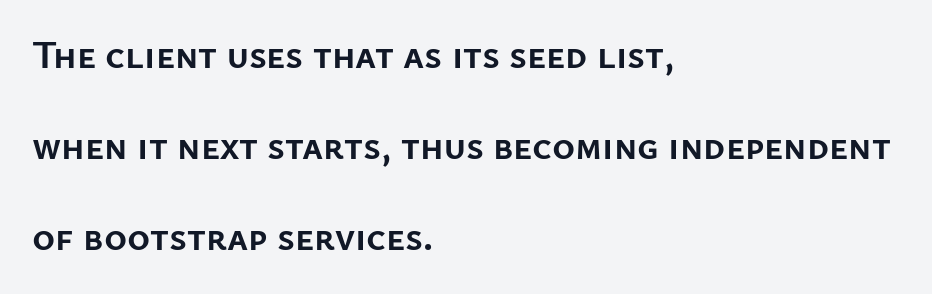
The image shows 39 px semibold sans-serif type, upright; set left-aligned, loose line spacing (2.33x), normal letter spacing, not underlined; low stroke contrast and a medium x-height.
